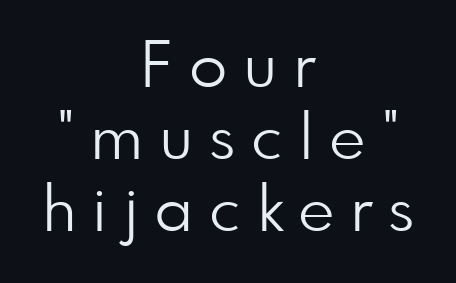
Letter spacing: wide. Nothing sits at the stroke ends, so this counts as sans-serif. Proportional: the letters do not fall into vertical columns. Cramped leading. Vertical strokes here are truly vertical.
